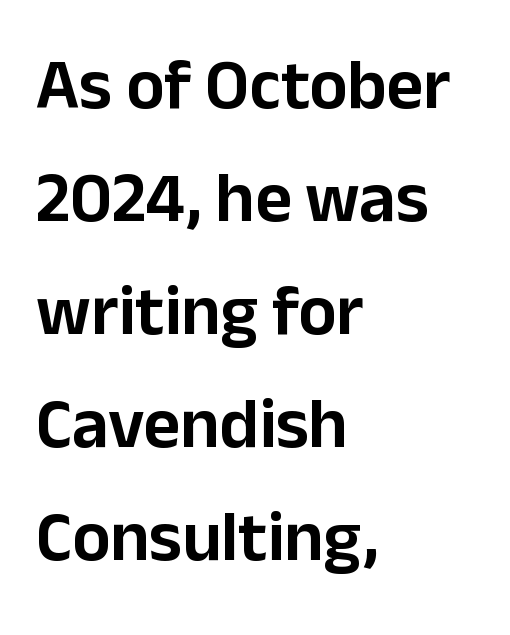
{"serif": "no", "italic": "no", "width": "normal", "stroke_contrast": "low", "x_height": "medium", "monospaced": "no", "underline": "no", "align": "left", "line_spacing": "normal", "line_spacing_ratio": 1.59, "letter_spacing": "normal", "letter_spacing_em": 0.0, "glyph_px": 71}
